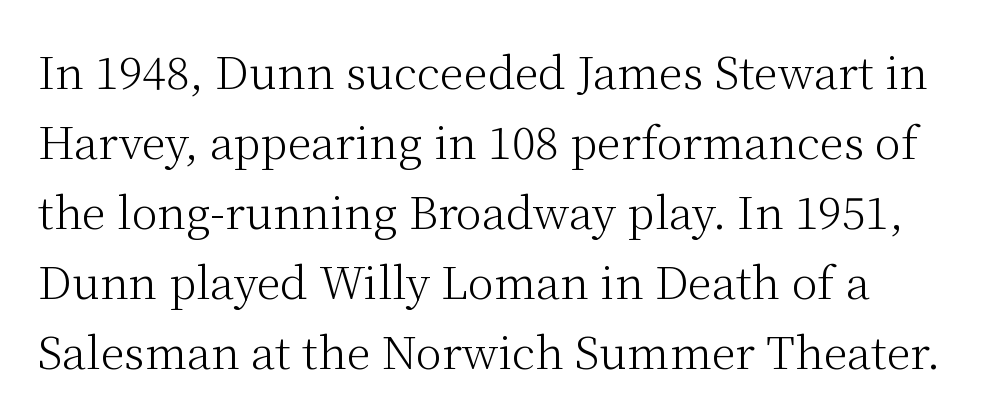
{"serif": "yes", "italic": "no", "bold": "no", "weight": "light", "width": "normal", "stroke_contrast": "medium", "x_height": "medium", "monospaced": "no", "underline": "no", "line_spacing": "normal", "line_spacing_ratio": 1.59, "letter_spacing": "normal", "letter_spacing_em": 0.0, "glyph_px": 44}
